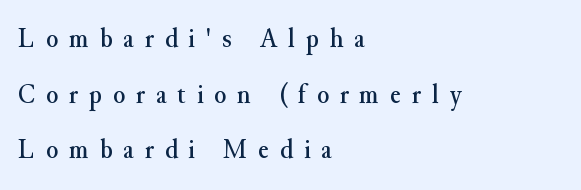
The image shows 28 px serif type, upright; set left-aligned, loose line spacing (1.99x), unusually wide letter spacing (+0.39 em), not underlined; medium stroke contrast and a small x-height.
